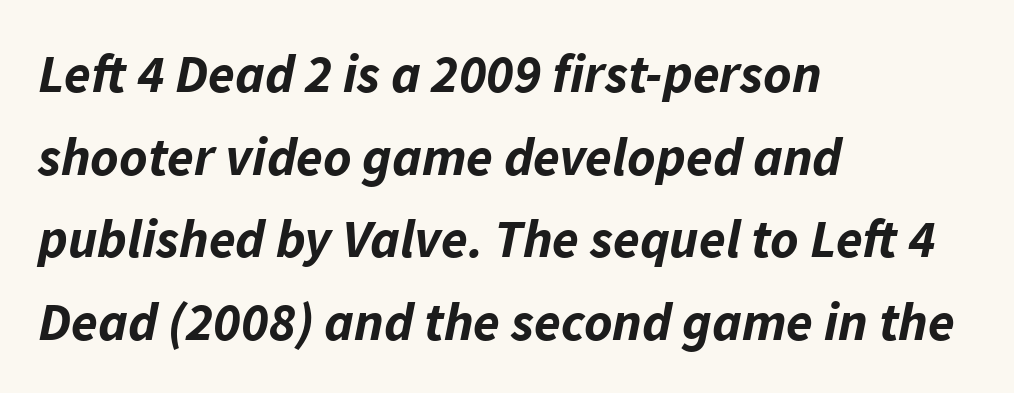
Is the type slanted? Yes — the strokes lean at a clear angle. Casual observation: everything's shoved over to the left. Interline gaps are of average width in this sample. The zone under the glyphs is completely vacant.
